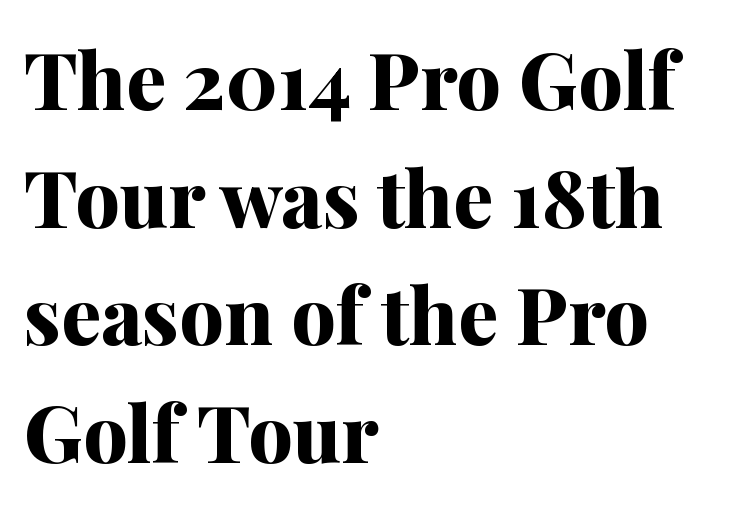
The line-height multiplier appears to be the usual default. In CSS terms this would be text-align: left. The passage shown has conventional tracking throughout. Typographically, this falls in the serif category. This sample has the flowing, uneven cadence of proportional lettering.
